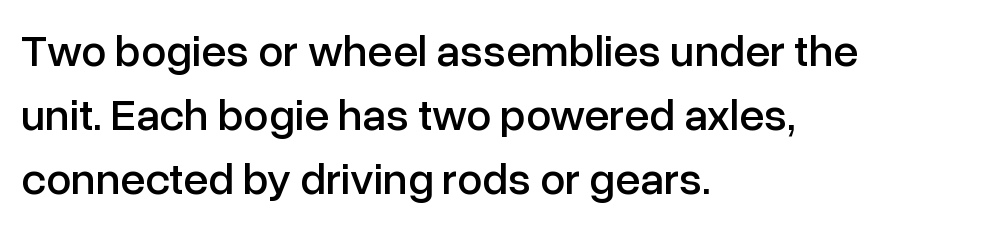
Q: Is the text italic (slanted)? A: No, it is upright.
Q: Is the typeface a serif or a sans-serif typeface? A: Sans-serif.
Q: Is the text underlined? A: No.
Q: How is the paragraph aligned? A: Left-aligned.
Q: Is the spacing between letters normal or unusually wide? A: Normal.
Q: Is the spacing between lines tight, normal or loose? A: Normal.
Q: Width (condensed, normal, or wide)? A: Normal.
Q: Stroke contrast? A: Low.
Q: x-height? A: Medium.
Q: Monospaced? A: No.
